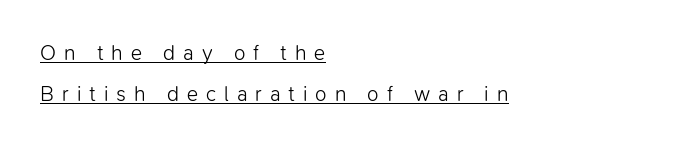
The image shows 21 px text type, upright; set left-aligned, loose line spacing (1.96x), unusually wide letter spacing (+0.38 em), underlined.
